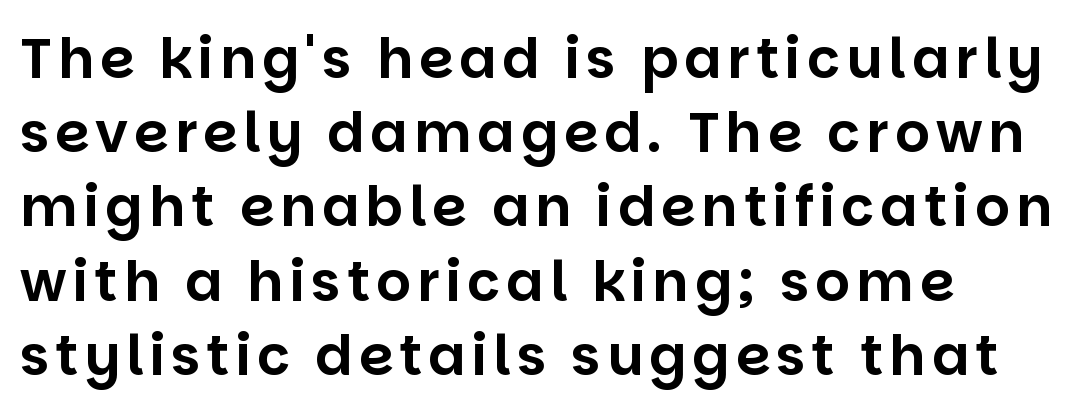
Q: Is the text italic (slanted)? A: No, it is upright.
Q: Is the typeface a serif or a sans-serif typeface? A: Sans-serif.
Q: Is the text underlined? A: No.
Q: How is the paragraph aligned? A: Left-aligned.
Q: Is the spacing between lines tight, normal or loose? A: Normal.
Q: Width (condensed, normal, or wide)? A: Normal.
Q: Stroke contrast? A: Low.
Q: x-height? A: Large.
Q: Monospaced? A: No.
